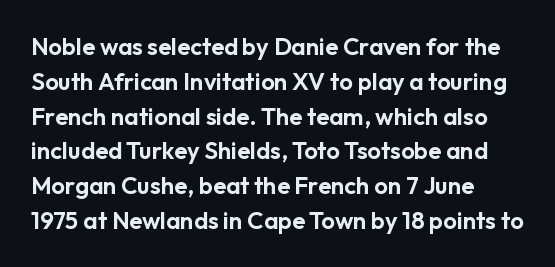
Q: Is the text italic (slanted)? A: No, it is upright.
Q: Is the text underlined? A: No.
Q: How is the paragraph aligned? A: Left-aligned.
Q: Is the spacing between letters normal or unusually wide? A: Normal.
Q: Is the spacing between lines tight, normal or loose? A: Normal.
